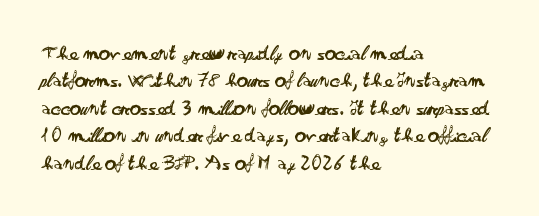
Counters stay open thanks to moderate or lighter strokes. All the whitespace from short lines collects on the right. Normally led — the rows are evenly, conventionally spaced. The glyphs are unaccompanied by any horizontal stroke below them.
